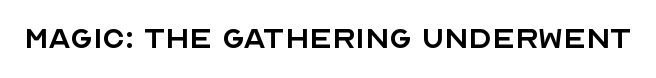
The letters look calm and open, with moderate or lighter stems. Note the varied advance widths — an 'i' is clearly narrower than an 'm'. Words appear dense and cohesive because spacing is normal. This is the regular roman posture of the typeface.
